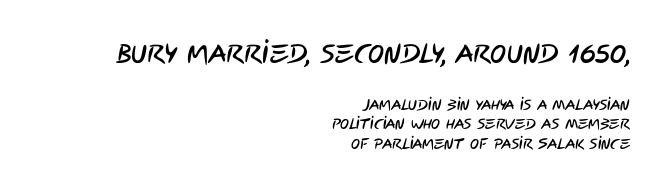
{"underline": "no", "align": "right", "line_spacing": "normal", "line_spacing_ratio": 1.33, "letter_spacing": "normal", "letter_spacing_em": 0.0, "larger_block": "first", "size_ratio": 1.8, "glyph_px": 27}
